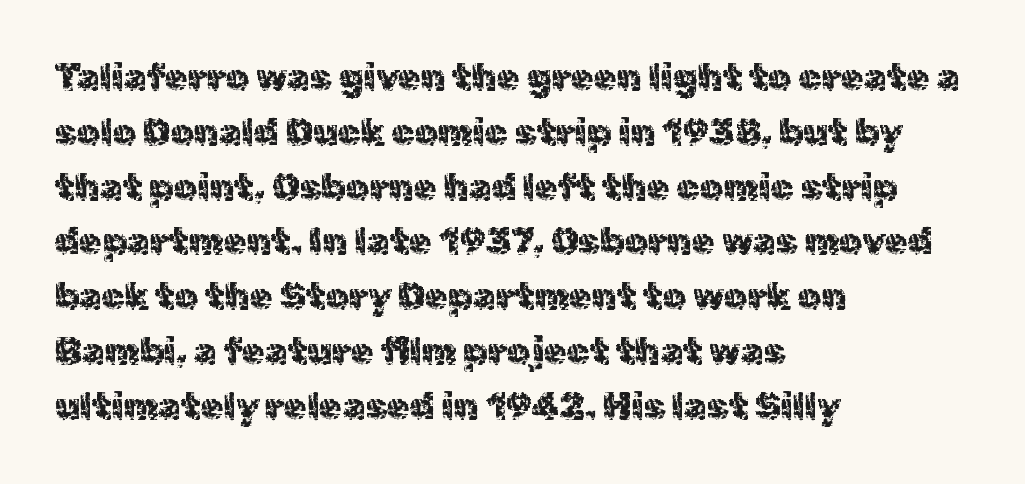
{"serif": "no", "italic": "no", "width": "normal", "x_height": "medium", "monospaced": "no", "underline": "no", "align": "left", "line_spacing": "normal", "line_spacing_ratio": 1.48, "letter_spacing": "normal", "letter_spacing_em": 0.0, "glyph_px": 37}
